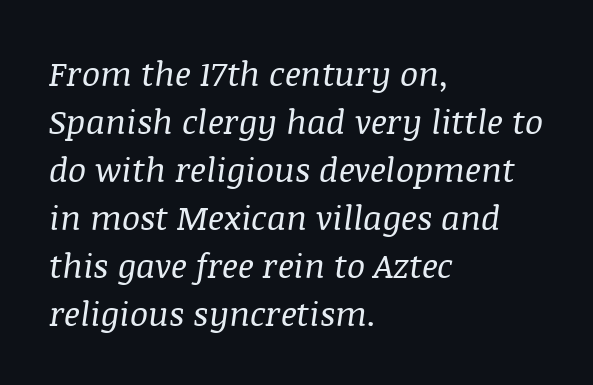
{"serif": "yes", "italic": "yes", "lean": "right", "slant_degrees": 8, "bold": "no", "weight": "regular", "width": "normal", "stroke_contrast": "medium", "x_height": "large", "monospaced": "no", "underline": "no", "align": "left", "line_spacing": "normal", "line_spacing_ratio": 1.41, "letter_spacing": "normal", "letter_spacing_em": 0.0, "glyph_px": 34}
